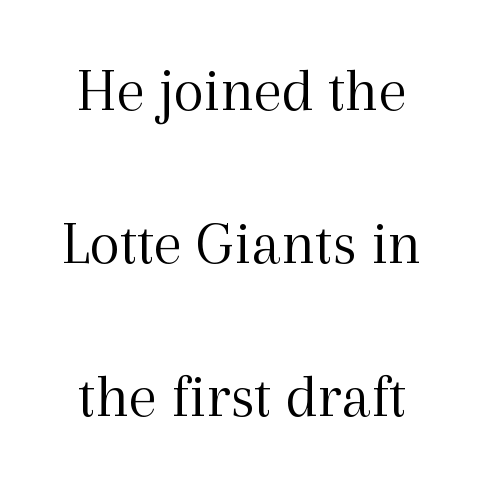
{"serif": "yes", "italic": "no", "bold": "no", "weight": "light", "width": "normal", "x_height": "medium", "monospaced": "no", "underline": "no", "line_spacing": "loose", "line_spacing_ratio": 2.43, "letter_spacing": "normal", "letter_spacing_em": 0.0, "glyph_px": 63}
